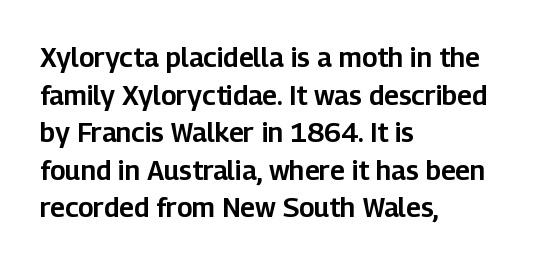
The image shows 27 px text type, upright; set left-aligned, normal line spacing (1.39x), normal letter spacing, not underlined.
